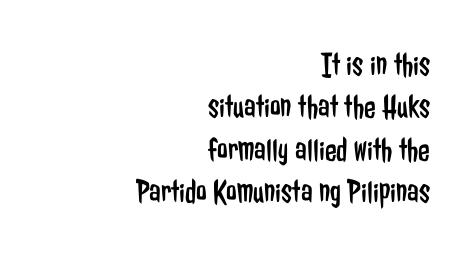
Do the characters align in a grid? No, the font is proportional. Weight: in the light-to-regular range. Decoration check: the copy has no underline. To sum up the face: it is a sans, with no serifs.
